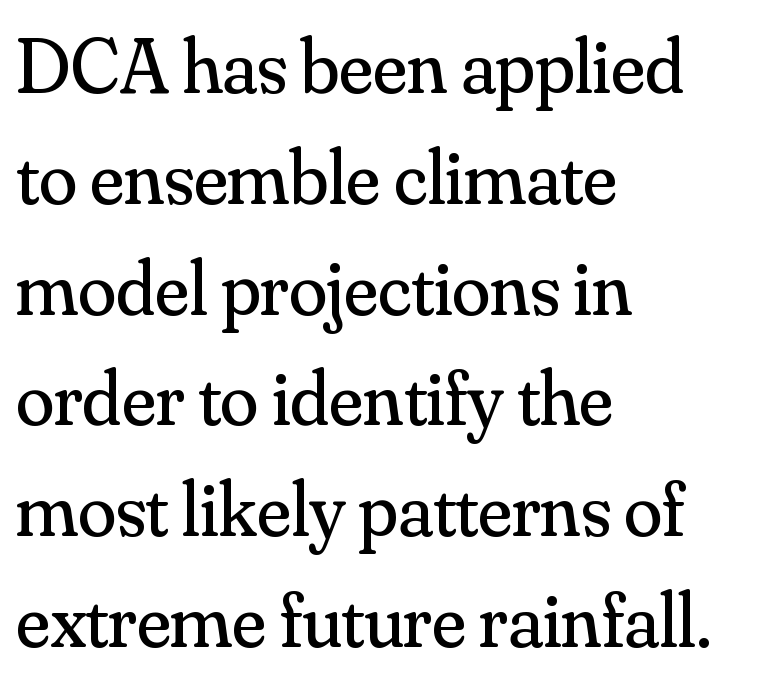
The image shows 78 px regular-weight serif type, upright; set left-aligned, normal line spacing (1.42x), normal letter spacing, not underlined; medium stroke contrast and a small x-height.
